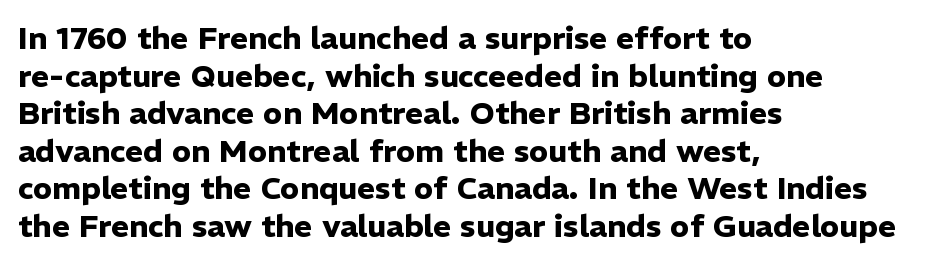
Q: Is the text bold? A: Yes.
Q: Is the text italic (slanted)? A: No, it is upright.
Q: Is the typeface a serif or a sans-serif typeface? A: Sans-serif.
Q: Is the text underlined? A: No.
Q: How is the paragraph aligned? A: Left-aligned.
Q: Is the spacing between letters normal or unusually wide? A: Normal.
Q: Width (condensed, normal, or wide)? A: Normal.
Q: Stroke contrast? A: Low.
Q: x-height? A: Medium.
Q: Monospaced? A: No.
